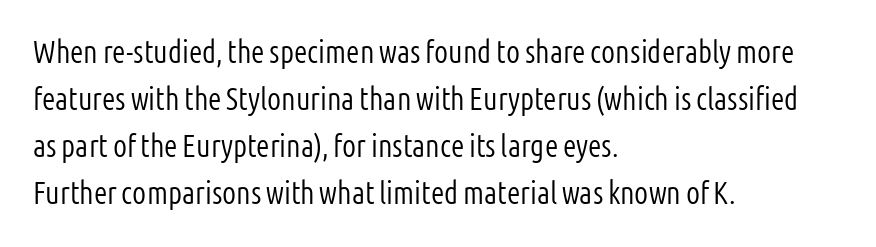
The image shows 31 px light, condensed sans-serif type, upright; set left-aligned, normal line spacing (1.52x), normal letter spacing, not underlined; low stroke contrast and a medium x-height.
